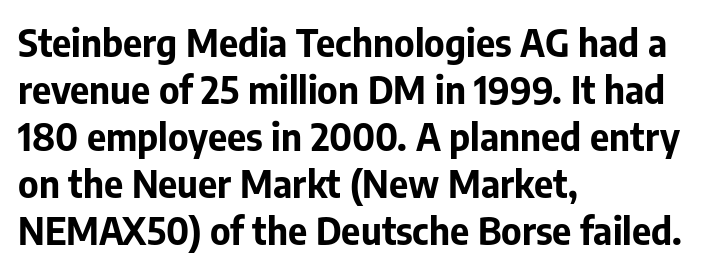
Looks like regular typesetting: each glyph gets only the width it needs. The type family on display is of the sans-serif kind. Quick note: not italic, upright. A normal amount of white space separates one row of letters from the next. The sample has been set heavy, in full bold.
